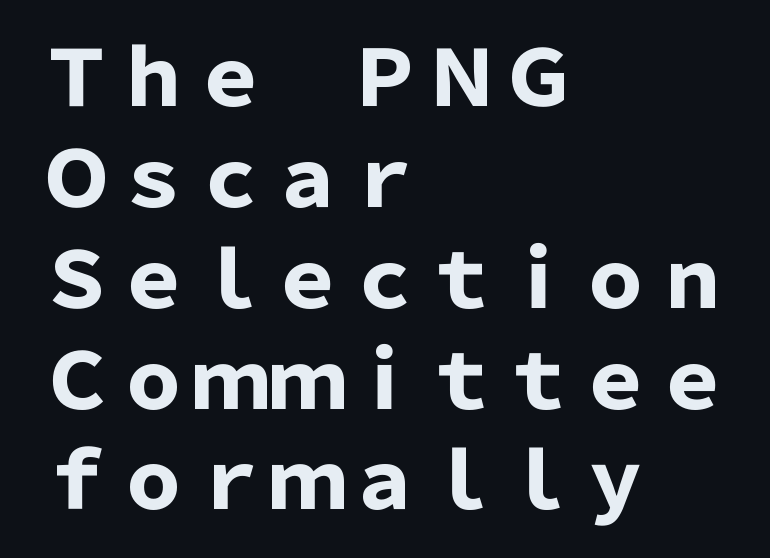
{"serif": "no", "italic": "no", "bold": "yes", "weight": "heavy", "width": "normal", "stroke_contrast": "low", "x_height": "medium", "monospaced": "no", "underline": "no", "align": "left", "line_spacing": "normal", "line_spacing_ratio": 1.31, "letter_spacing": "normal", "letter_spacing_em": 0.0, "glyph_px": 77}
